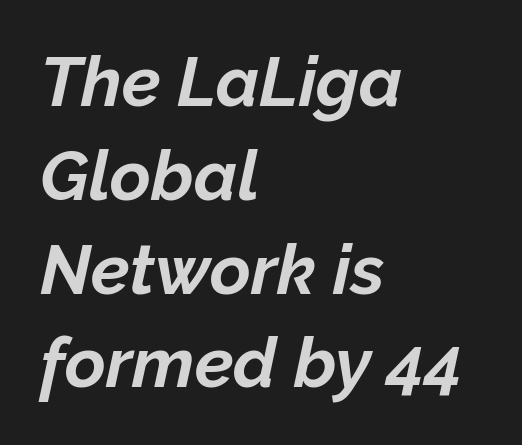
Q: Is the text bold? A: Yes.
Q: Is the text italic (slanted)? A: Yes, it leans right by about 12 degrees.
Q: Is the text underlined? A: No.
Q: How is the paragraph aligned? A: Left-aligned.
Q: Is the spacing between letters normal or unusually wide? A: Normal.
Q: Is the spacing between lines tight, normal or loose? A: Normal.
Q: Width (condensed, normal, or wide)? A: Normal.
Q: Stroke contrast? A: Low.
Q: x-height? A: Medium.
Q: Monospaced? A: No.
